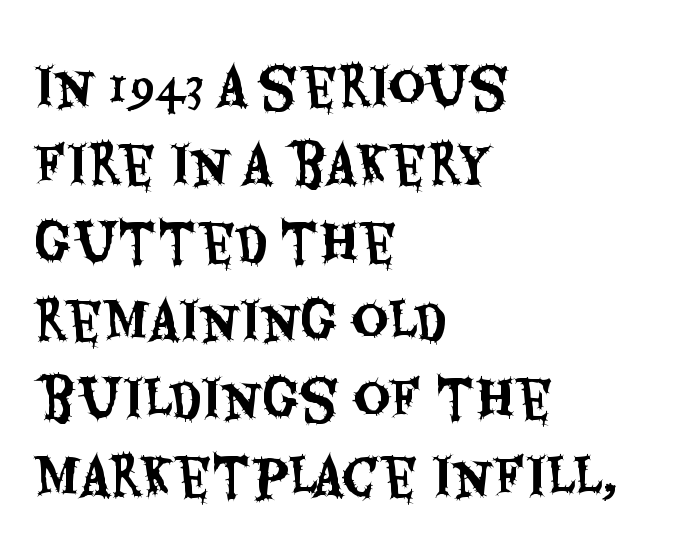
{"serif": "no", "italic": "no", "width": "condensed", "stroke_contrast": "medium", "x_height": "large", "monospaced": "no", "underline": "no", "align": "left", "line_spacing": "normal", "line_spacing_ratio": 1.53, "letter_spacing": "normal", "letter_spacing_em": 0.0, "glyph_px": 51}
